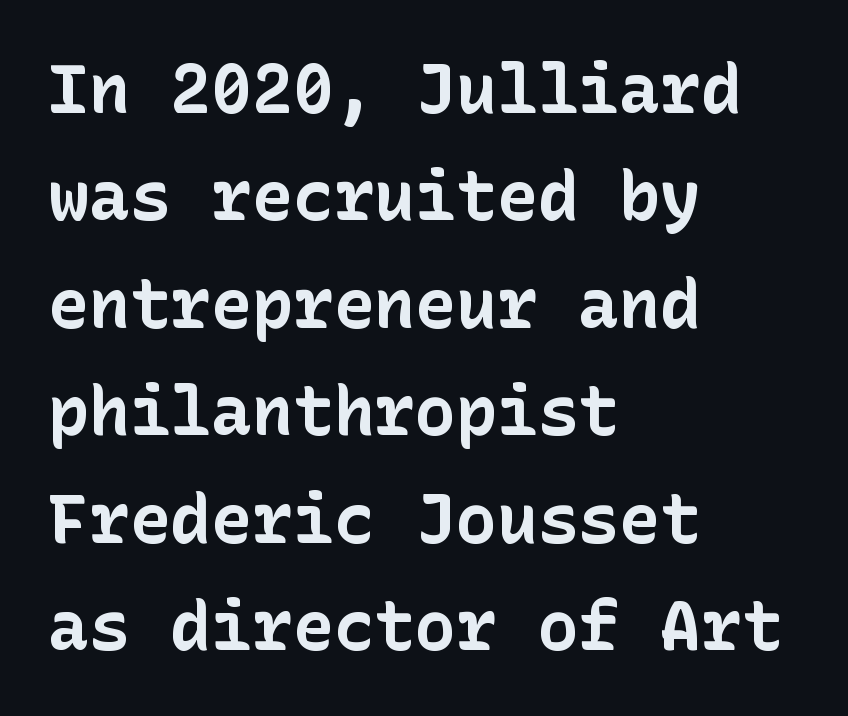
{"serif": "no", "italic": "no", "bold": "yes", "weight": "bold", "width": "normal", "stroke_contrast": "low", "x_height": "medium", "underline": "no", "align": "left", "line_spacing": "normal", "line_spacing_ratio": 1.58, "letter_spacing": "normal", "letter_spacing_em": 0.0, "glyph_px": 68}
